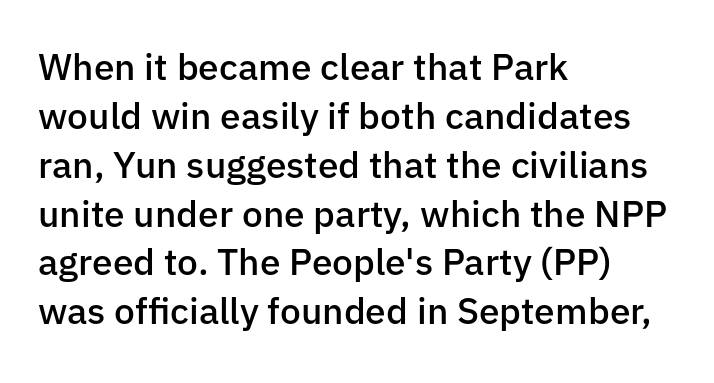
This is roman type, the default non-slanted kind. Horizontal bands of white between lines are of average thickness. What kind of face is this? One without serifs — a sans. Is the type bold? Partly — it's a semibold, heavier than regular but not fully bold.
